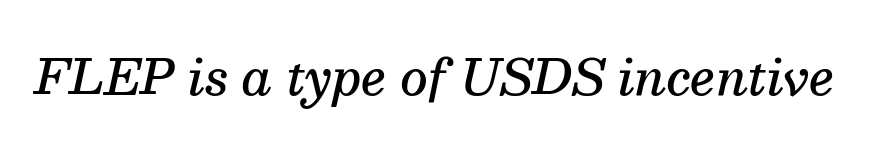
{"serif": "yes", "italic": "yes", "lean": "right", "slant_degrees": 13, "bold": "semi", "weight": "semibold", "width": "normal", "stroke_contrast": "medium", "x_height": "medium", "monospaced": "no", "underline": "no", "letter_spacing": "normal", "letter_spacing_em": 0.0, "glyph_px": 48}
